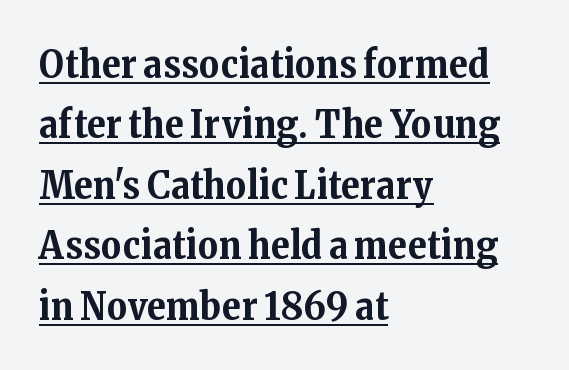
{"serif": "yes", "italic": "no", "bold": "yes", "weight": "bold", "width": "normal", "stroke_contrast": "medium", "x_height": "medium", "monospaced": "no", "underline": "yes", "align": "left", "line_spacing": "normal", "line_spacing_ratio": 1.55, "letter_spacing": "normal", "letter_spacing_em": 0.0, "glyph_px": 39}
